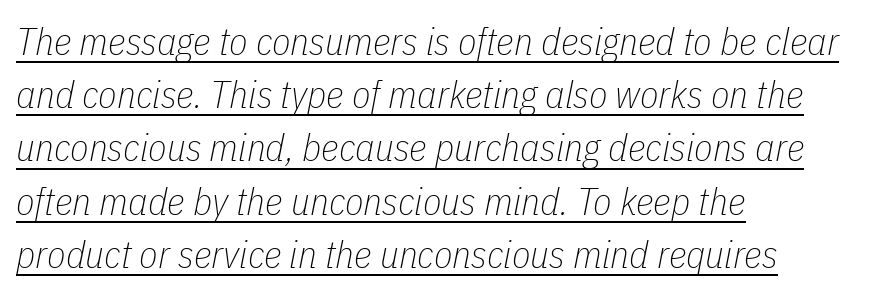
The image shows 38 px thin, condensed type, italic (leaning right); set left-aligned, normal line spacing (1.4x), normal letter spacing, underlined; low stroke contrast and a medium x-height.
